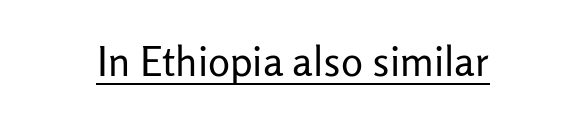
The image shows 41 px regular-weight sans-serif type, upright; set normal letter spacing, underlined; low stroke contrast and a medium x-height.
